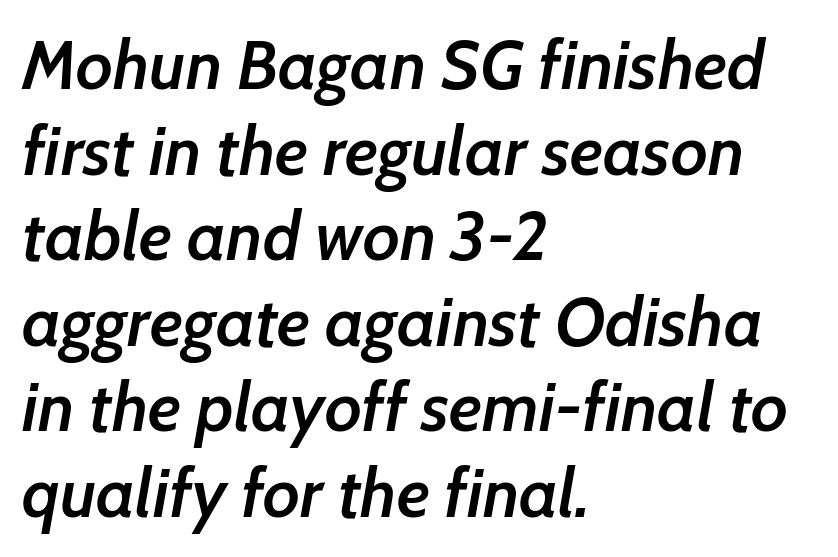
{"italic": "yes", "lean": "right", "slant_degrees": 7, "bold": "semi", "weight": "semibold", "width": "normal", "stroke_contrast": "low", "x_height": "medium", "monospaced": "no", "underline": "no", "align": "left", "line_spacing_ratio": 1.24, "letter_spacing": "normal", "letter_spacing_em": 0.0, "glyph_px": 69}
